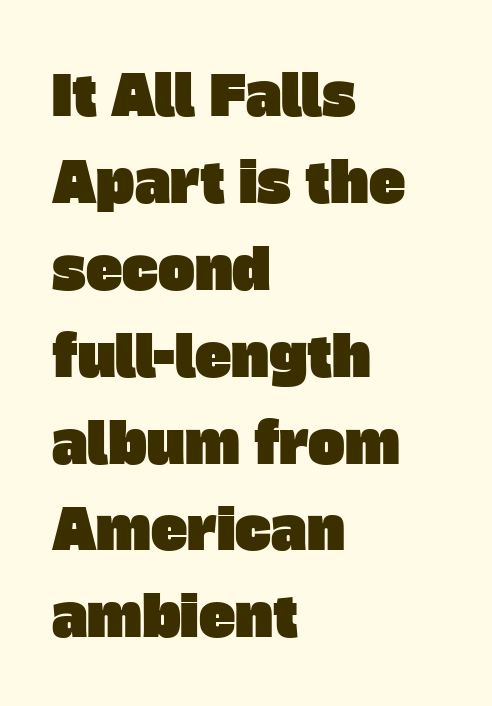
{"serif": "no", "width": "normal", "stroke_contrast": "low", "x_height": "large", "monospaced": "no", "underline": "no", "align": "left", "line_spacing": "normal", "line_spacing_ratio": 1.58, "letter_spacing": "normal", "letter_spacing_em": 0.0, "glyph_px": 55}
